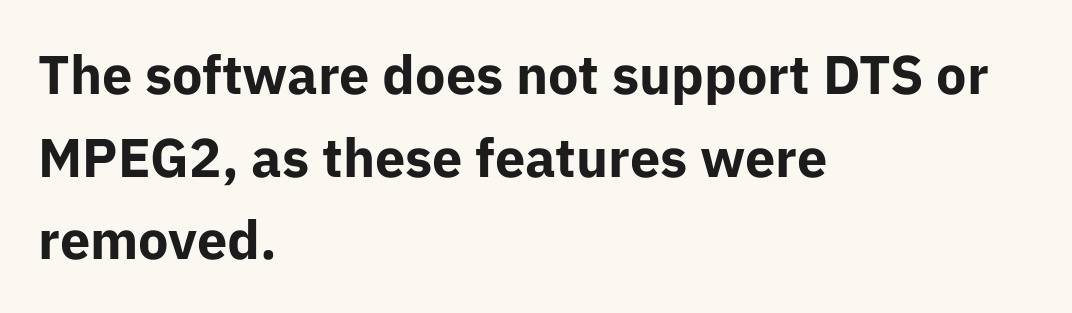
{"serif": "no", "italic": "no", "bold": "yes", "weight": "bold", "width": "normal", "stroke_contrast": "low", "x_height": "medium", "monospaced": "no", "underline": "no", "align": "left", "line_spacing": "normal", "line_spacing_ratio": 1.53, "letter_spacing": "normal", "letter_spacing_em": 0.0, "glyph_px": 54}
